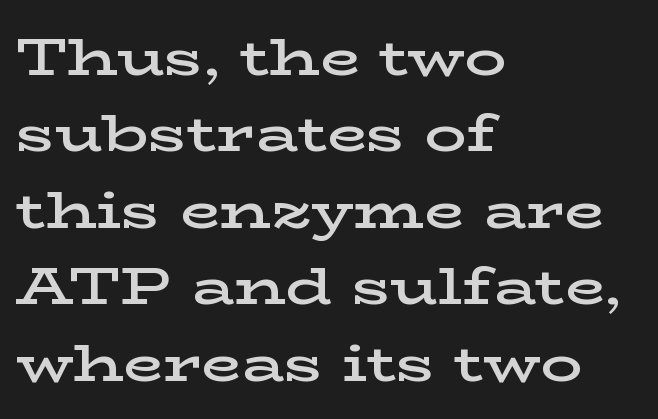
Q: Is the text bold? A: Semi-bold.
Q: Is the text italic (slanted)? A: No, it is upright.
Q: Is the typeface a serif or a sans-serif typeface? A: Serif.
Q: Is the text underlined? A: No.
Q: How is the paragraph aligned? A: Left-aligned.
Q: Is the spacing between letters normal or unusually wide? A: Normal.
Q: Is the spacing between lines tight, normal or loose? A: Normal.
Q: Width (condensed, normal, or wide)? A: Wide.
Q: Stroke contrast? A: Low.
Q: x-height? A: Medium.
Q: Monospaced? A: No.
